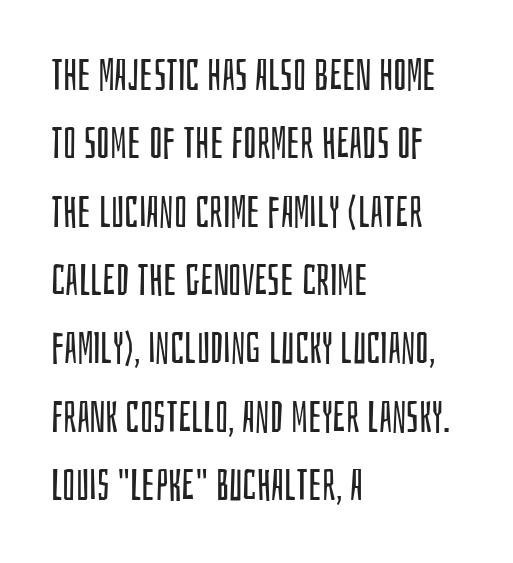
Q: Is the text bold? A: No.
Q: Is the text italic (slanted)? A: No, it is upright.
Q: Is the typeface a serif or a sans-serif typeface? A: Sans-serif.
Q: Is the text underlined? A: No.
Q: How is the paragraph aligned? A: Left-aligned.
Q: Is the spacing between letters normal or unusually wide? A: Normal.
Q: Is the spacing between lines tight, normal or loose? A: Normal.
Q: Width (condensed, normal, or wide)? A: Condensed.
Q: Stroke contrast? A: Low.
Q: x-height? A: Large.
Q: Monospaced? A: No.
